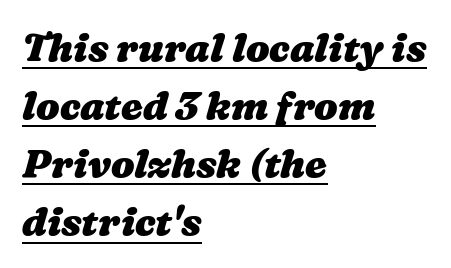
Q: Is the text bold? A: Yes.
Q: Is the text underlined? A: Yes.
Q: How is the paragraph aligned? A: Left-aligned.
Q: Is the spacing between letters normal or unusually wide? A: Normal.
Q: Is the spacing between lines tight, normal or loose? A: Normal.
Q: Width (condensed, normal, or wide)? A: Wide.
Q: Stroke contrast? A: Medium.
Q: x-height? A: Medium.
Q: Monospaced? A: No.
